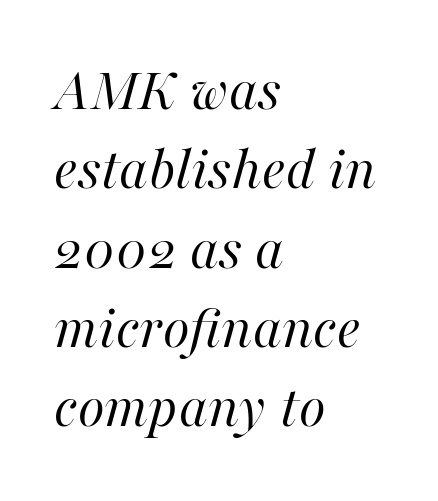
{"italic": "yes", "lean": "right", "slant_degrees": 16, "bold": "no", "weight": "regular", "width": "normal", "stroke_contrast": "high", "x_height": "medium", "monospaced": "no", "underline": "no", "align": "left", "line_spacing": "normal", "line_spacing_ratio": 1.28, "letter_spacing": "normal", "letter_spacing_em": 0.0, "glyph_px": 62}
